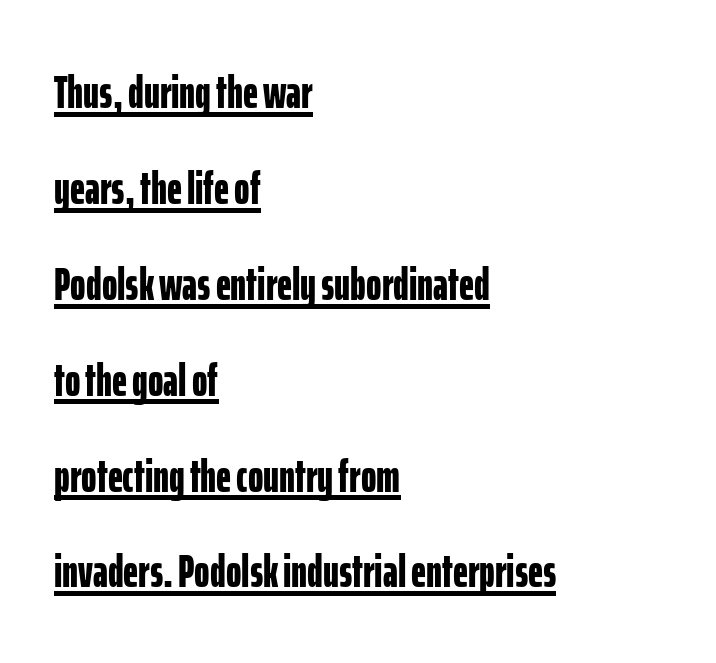
{"serif": "no", "italic": "no", "bold": "yes", "weight": "bold", "width": "condensed", "stroke_contrast": "low", "x_height": "medium", "monospaced": "no", "underline": "yes", "align": "left", "line_spacing": "loose", "line_spacing_ratio": 2.04, "letter_spacing": "normal", "letter_spacing_em": 0.0, "glyph_px": 47}
